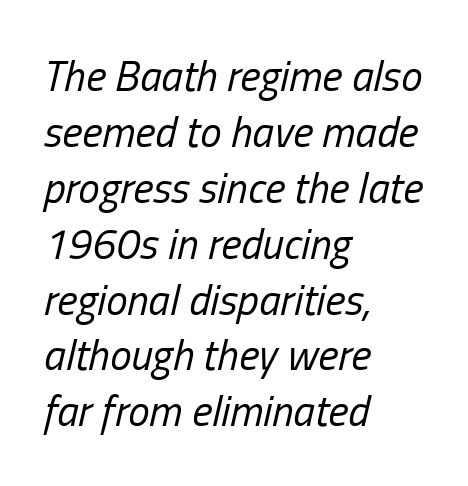
Q: Is the text bold? A: No.
Q: Is the text italic (slanted)? A: Yes, it leans right by about 13 degrees.
Q: Is the text underlined? A: No.
Q: How is the paragraph aligned? A: Left-aligned.
Q: Is the spacing between letters normal or unusually wide? A: Normal.
Q: Is the spacing between lines tight, normal or loose? A: Normal.
Q: Width (condensed, normal, or wide)? A: Condensed.
Q: Stroke contrast? A: Low.
Q: x-height? A: Medium.
Q: Monospaced? A: No.
